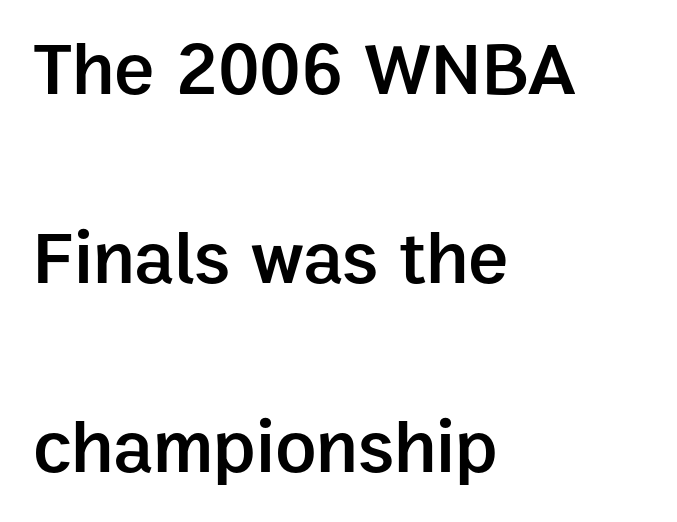
The image shows 76 px semibold sans-serif type, upright; set left-aligned, loose line spacing (2.49x), normal letter spacing, not underlined; low stroke contrast and a medium x-height.
